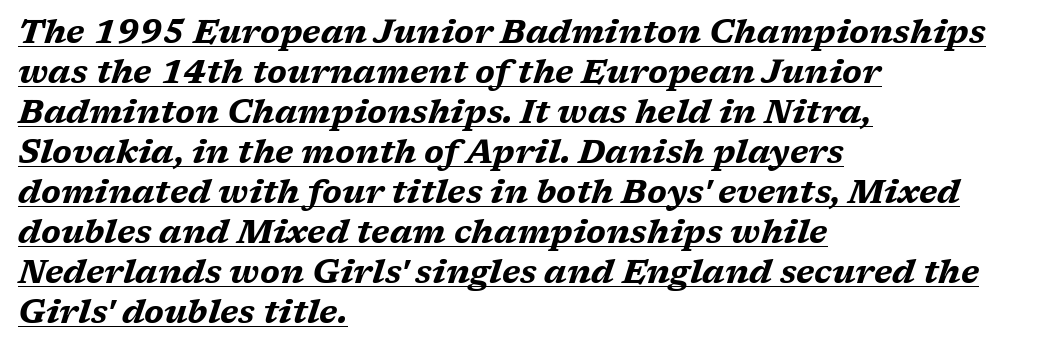
{"italic": "yes", "lean": "right", "slant_degrees": 17, "bold": "yes", "weight": "bold", "width": "wide", "stroke_contrast": "medium", "x_height": "medium", "monospaced": "no", "underline": "yes", "align": "left", "line_spacing_ratio": 1.21, "letter_spacing": "normal", "letter_spacing_em": 0.0, "glyph_px": 33}
